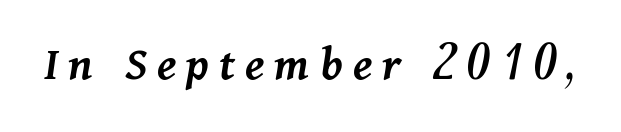
Q: Is the text bold? A: Semi-bold.
Q: Is the text italic (slanted)? A: Yes, it leans right by about 11 degrees.
Q: Is the text underlined? A: No.
Q: Is the spacing between letters normal or unusually wide? A: Unusually wide.
Q: Width (condensed, normal, or wide)? A: Normal.
Q: Stroke contrast? A: Medium.
Q: x-height? A: Medium.
Q: Monospaced? A: No.
